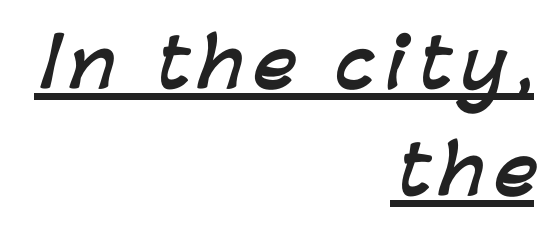
This sample uses a sans-serif face. The passage shown is typed in a proportional face where columns would drift. Heavy, bold letterforms. The setting favours the right margin, as signatures and pull-quotes sometimes do. Regular leading.
